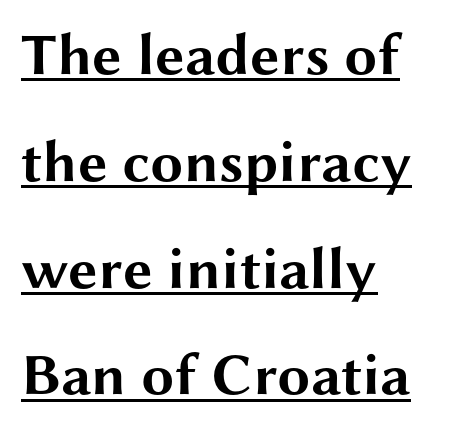
{"serif": "no", "italic": "no", "bold": "yes", "weight": "bold", "width": "wide", "stroke_contrast": "medium", "x_height": "medium", "monospaced": "no", "underline": "yes", "align": "left", "line_spacing_ratio": 1.81, "letter_spacing": "normal", "letter_spacing_em": 0.0, "glyph_px": 59}
